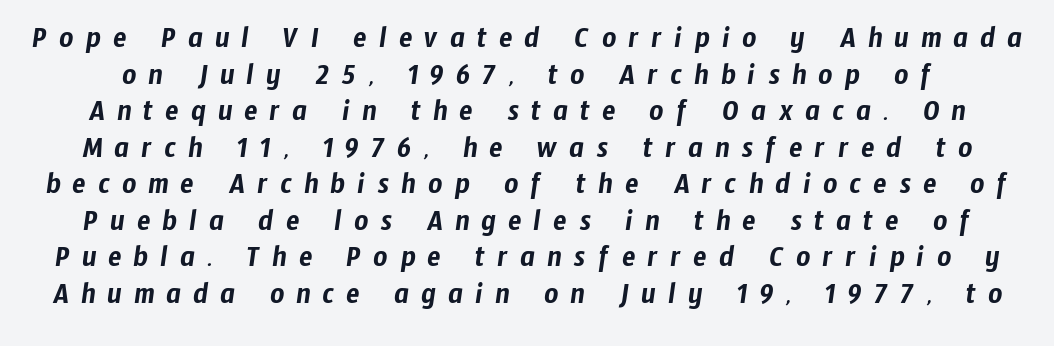
Q: Is the typeface a serif or a sans-serif typeface? A: Sans-serif.
Q: Is the text underlined? A: No.
Q: Is the spacing between letters normal or unusually wide? A: Unusually wide.
Q: Width (condensed, normal, or wide)? A: Condensed.
Q: Stroke contrast? A: Low.
Q: x-height? A: Medium.
Q: Monospaced? A: No.
